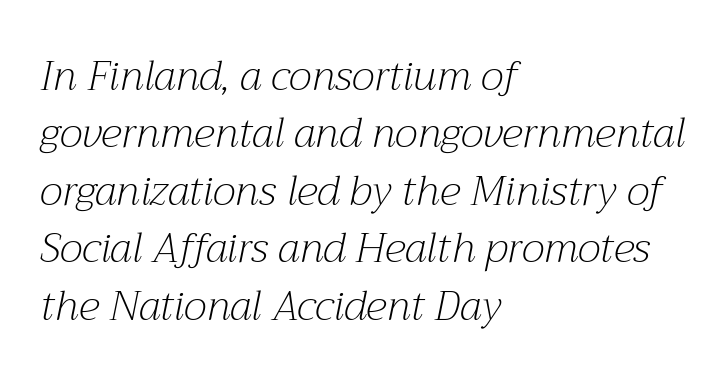
{"serif": "yes", "italic": "yes", "lean": "right", "slant_degrees": 12, "bold": "no", "weight": "light", "width": "normal", "stroke_contrast": "medium", "x_height": "medium", "monospaced": "no", "underline": "no", "align": "left", "line_spacing": "normal", "line_spacing_ratio": 1.4, "letter_spacing": "normal", "letter_spacing_em": 0.0, "glyph_px": 41}
